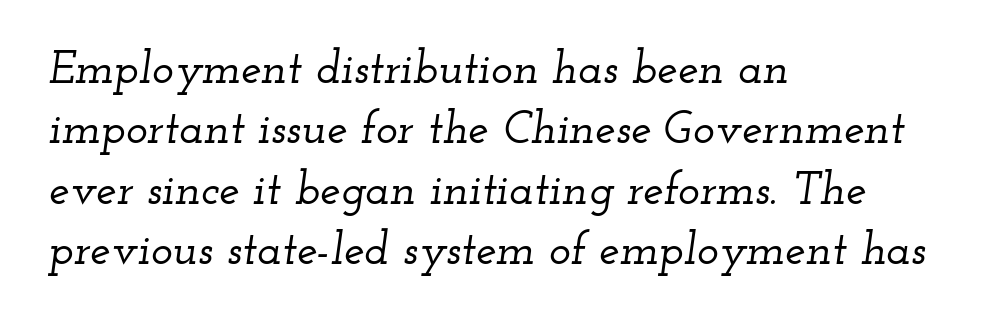
Observe the serifs anchoring each vertical stroke in this sample. You could not count columns in this text — the font is proportionally spaced. Plain, unruled lines of type. The face used here has a pronounced slope to its letters. These lines stack with their left ends in a neat column.
